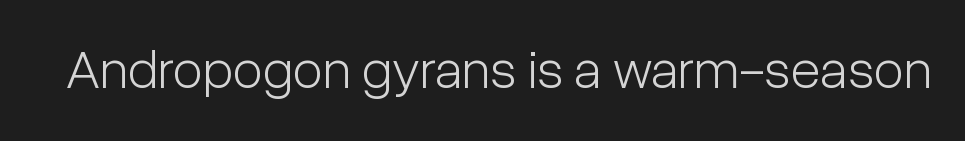
Varying glyph widths throughout — classic text-font behaviour. The passage shown is not bold in any degree. The gap between lines stays unmarked. Unlike a traditional serif, this face leaves its strokes unadorned. Unlike italic type, these characters show no tilt at all.
